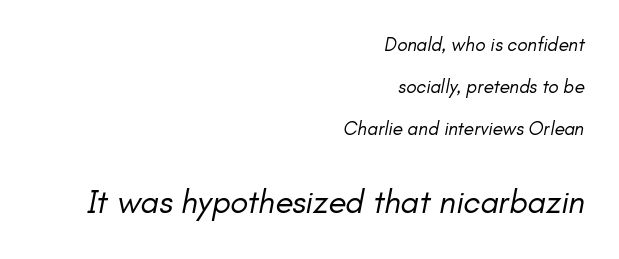
{"serif": "no", "bold": "no", "weight": "regular", "width": "normal", "stroke_contrast": "low", "x_height": "small", "monospaced": "no", "underline": "no", "align": "right", "line_spacing": "loose", "line_spacing_ratio": 2.21, "letter_spacing": "normal", "letter_spacing_em": 0.0, "larger_block": "second", "size_ratio": 1.74, "glyph_px": 33}
